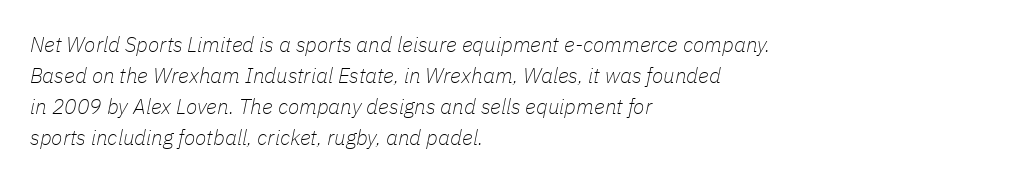
Q: Is the text bold? A: No.
Q: Is the text italic (slanted)? A: Yes, it leans right by about 11 degrees.
Q: Is the text underlined? A: No.
Q: How is the paragraph aligned? A: Left-aligned.
Q: Is the spacing between letters normal or unusually wide? A: Normal.
Q: Is the spacing between lines tight, normal or loose? A: Normal.
